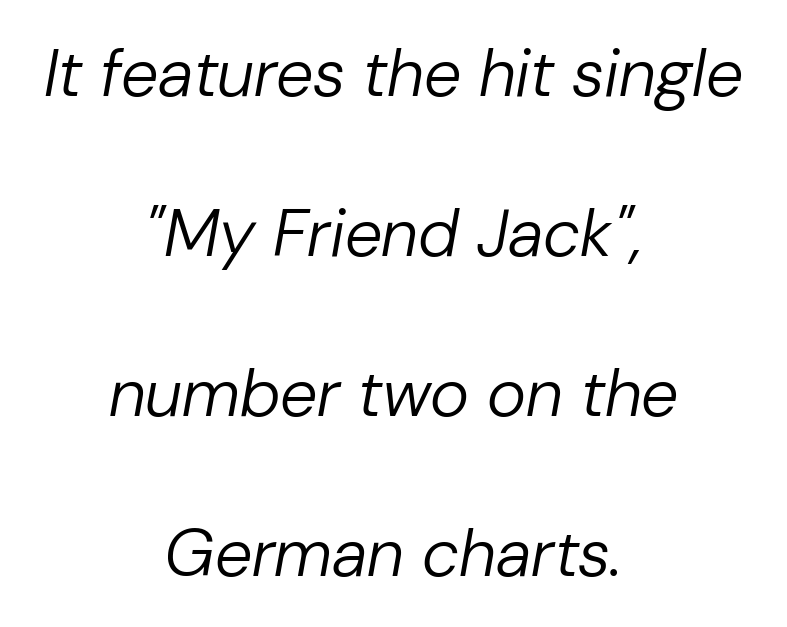
The typesetting does not lean heavy: it is not bold. Observe the ordinary spacing: letters are neighbours, not strangers. This sample is center-justified, so both line endings float freely. The leading is generous, giving the passage an open texture. The letters advance in unequal steps, a hallmark of proportional type. Characters are canted at an angle relative to the baseline's perpendicular.
